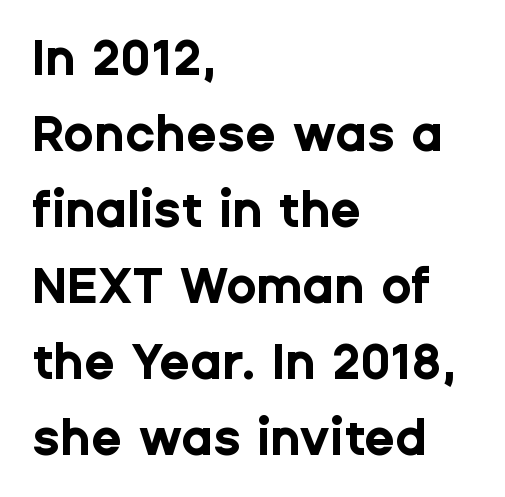
The letterforms sit shoulder to shoulder at normal distance. Underline: absent. The paragraph has a hard left edge and a soft right edge. Rows of type keep a routine distance in the vertical direction. Character widths vary here, with narrow letters taking less room than wide ones.
